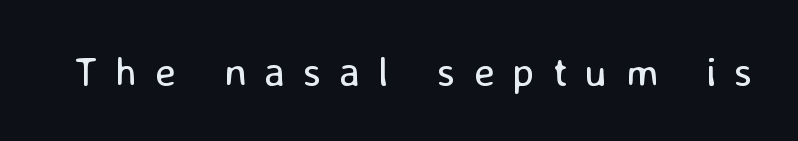
Q: Is the text bold? A: No.
Q: Is the text italic (slanted)? A: No, it is upright.
Q: Is the typeface a serif or a sans-serif typeface? A: Sans-serif.
Q: Is the text underlined? A: No.
Q: Is the spacing between letters normal or unusually wide? A: Unusually wide.
Q: Width (condensed, normal, or wide)? A: Normal.
Q: Stroke contrast? A: Low.
Q: x-height? A: Medium.
Q: Monospaced? A: No.
